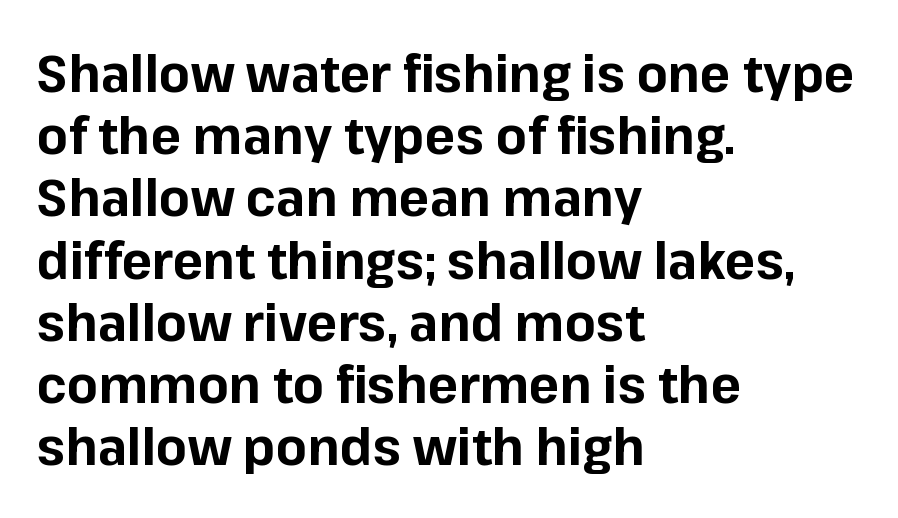
The image shows 51 px bold sans-serif type, upright; set left-aligned, line spacing 1.22x, normal letter spacing, not underlined; low stroke contrast and a medium x-height.
